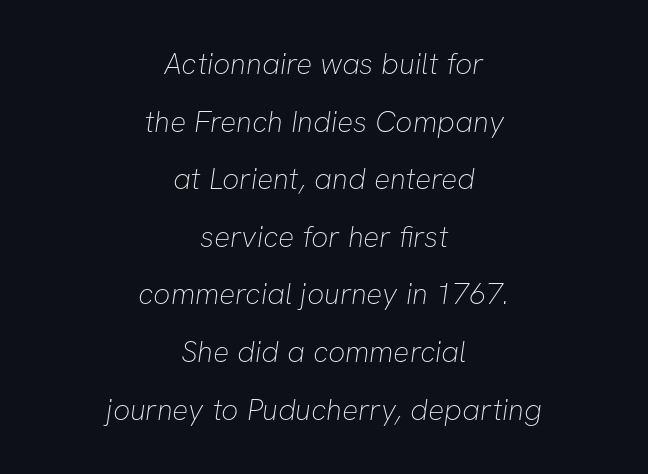
{"serif": "no", "bold": "no", "weight": "thin", "width": "normal", "stroke_contrast": "low", "x_height": "medium", "monospaced": "no", "underline": "no", "align": "center", "line_spacing": "loose", "line_spacing_ratio": 1.92, "letter_spacing": "normal", "letter_spacing_em": 0.0, "glyph_px": 30}
